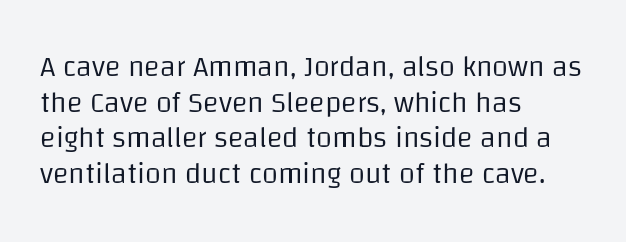
{"serif": "no", "italic": "no", "bold": "no", "weight": "regular", "width": "normal", "stroke_contrast": "low", "x_height": "large", "monospaced": "no", "underline": "no", "align": "left", "line_spacing_ratio": 1.23, "letter_spacing": "normal", "letter_spacing_em": 0.0, "glyph_px": 29}
